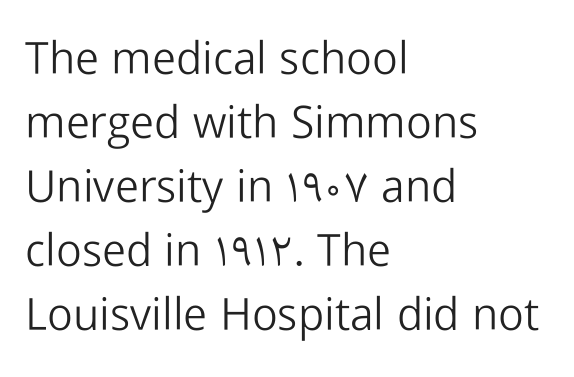
The image shows 45 px light sans-serif type, upright; set left-aligned, normal line spacing (1.42x), normal letter spacing, not underlined; low stroke contrast and a medium x-height.
